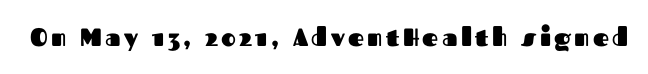
{"italic": "no", "bold": "yes", "underline": "no", "glyph_px": 25}
